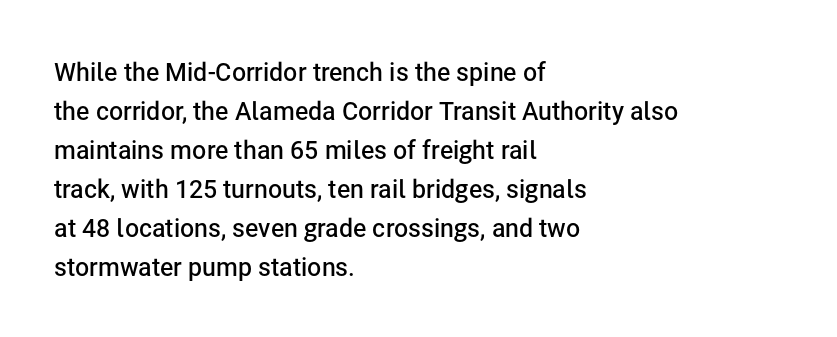
Nope, not italic — everything's standing straight. Semibold letterforms, between regular and bold. A typesetter would call this leading conventional body-copy spacing. Any mark beneath the type? The region is blank. The rendering anchors every line to the left-hand side. Letter spacing: default.
